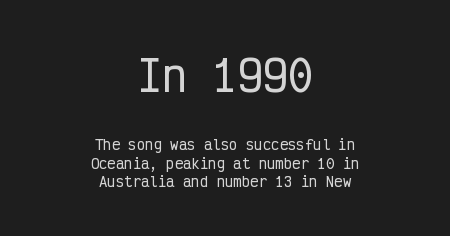
{"serif": "no", "italic": "no", "width": "condensed", "stroke_contrast": "low", "x_height": "medium", "monospaced": "yes", "underline": "no", "align": "center", "line_spacing": "normal", "line_spacing_ratio": 1.32, "letter_spacing": "normal", "letter_spacing_em": 0.0, "larger_block": "first", "size_ratio": 3.0, "glyph_px": 42}
